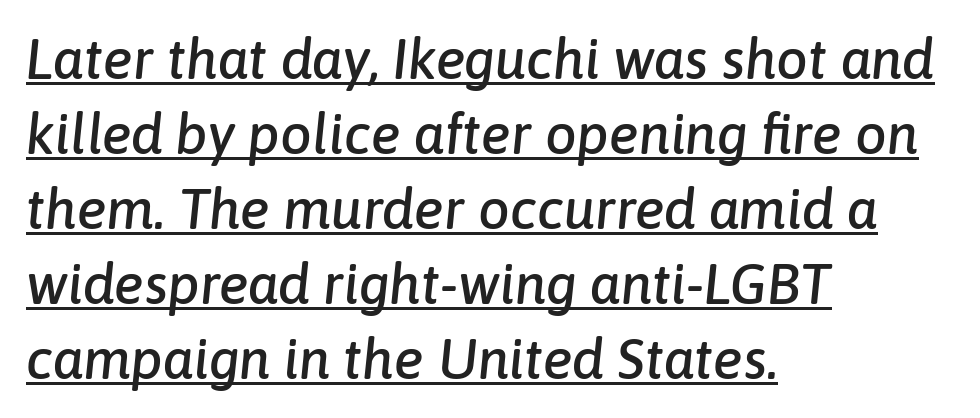
The image shows 56 px text type, italic (leaning right); set left-aligned, normal line spacing (1.34x), normal letter spacing, underlined; low stroke contrast and a medium x-height.
